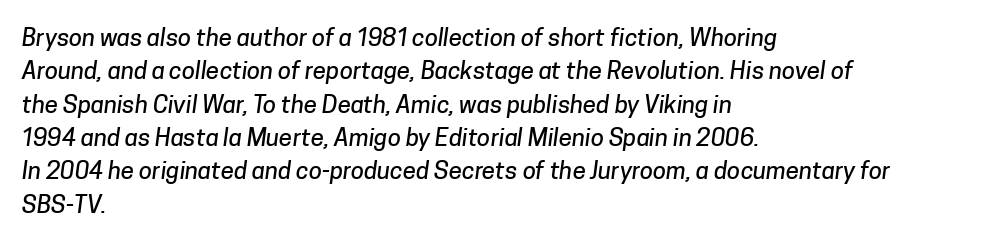
The image shows 24 px text type; set left-aligned, normal line spacing (1.39x), normal letter spacing, not underlined.
